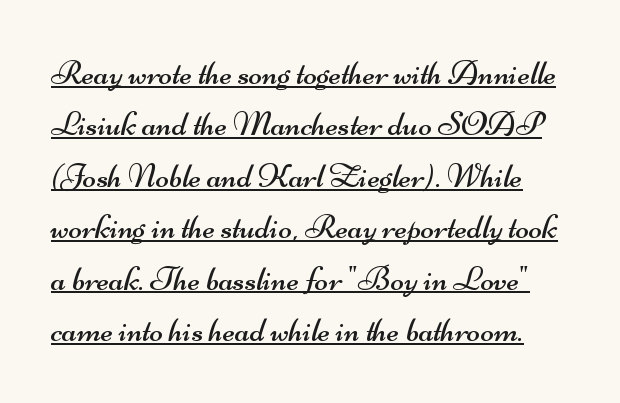
Q: Is the text bold? A: No.
Q: Is the typeface a serif or a sans-serif typeface? A: Sans-serif.
Q: Is the text underlined? A: Yes.
Q: Is the spacing between letters normal or unusually wide? A: Normal.
Q: Is the spacing between lines tight, normal or loose? A: Normal.
Q: Width (condensed, normal, or wide)? A: Wide.
Q: Stroke contrast? A: Medium.
Q: x-height? A: Small.
Q: Monospaced? A: No.
